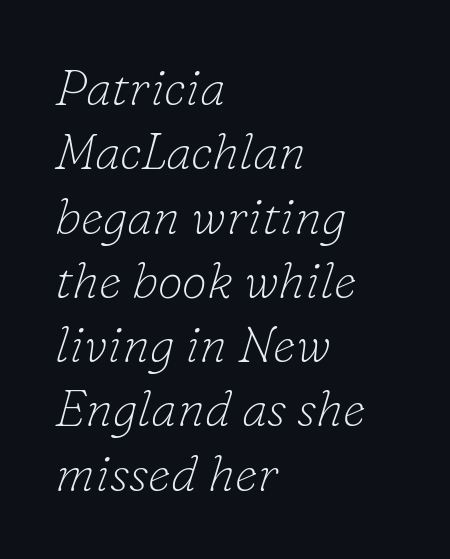
{"serif": "yes", "italic": "yes", "lean": "right", "slant_degrees": 16, "bold": "no", "weight": "thin", "width": "normal", "stroke_contrast": "low", "x_height": "small", "monospaced": "no", "underline": "no", "align": "left", "line_spacing": "normal", "line_spacing_ratio": 1.26, "letter_spacing": "normal", "letter_spacing_em": 0.0, "glyph_px": 51}
